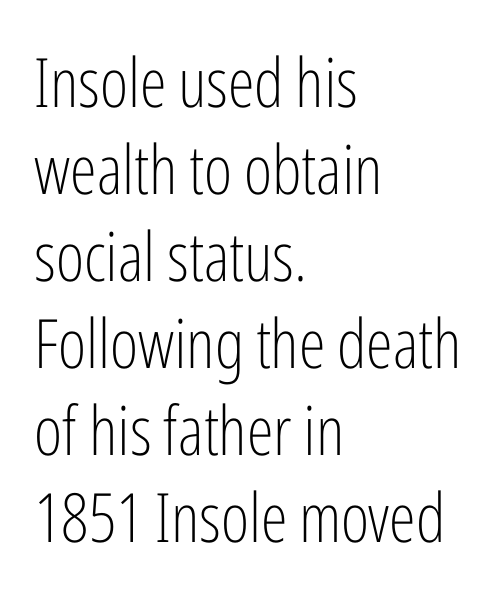
Q: Is the text bold? A: No.
Q: Is the text italic (slanted)? A: No, it is upright.
Q: Is the typeface a serif or a sans-serif typeface? A: Sans-serif.
Q: Is the text underlined? A: No.
Q: How is the paragraph aligned? A: Left-aligned.
Q: Is the spacing between letters normal or unusually wide? A: Normal.
Q: Is the spacing between lines tight, normal or loose? A: Normal.
Q: Width (condensed, normal, or wide)? A: Condensed.
Q: Stroke contrast? A: Low.
Q: x-height? A: Medium.
Q: Monospaced? A: No.
